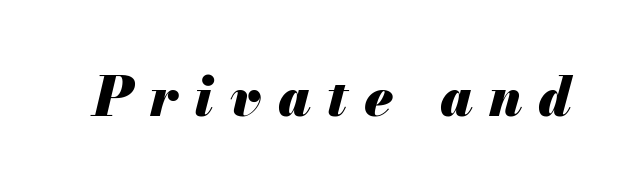
These lines are rendered in a variable-pitch font. A dark, heavy texture on the line: the type is bold. Rendered with sloped, italic letterforms. The gaps between neighbouring characters are conspicuously large. The foot of each line stays bare and open.
